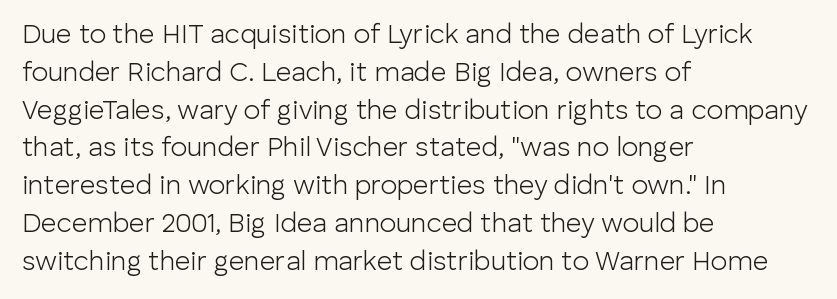
{"italic": "no", "bold": "no", "underline": "no", "align": "left", "line_spacing": "normal", "line_spacing_ratio": 1.4, "letter_spacing": "normal", "letter_spacing_em": 0.0, "glyph_px": 27}
